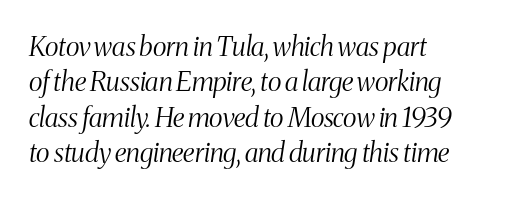
{"italic": "yes", "lean": "right", "slant_degrees": 8, "bold": "no", "underline": "no", "align": "left", "line_spacing": "normal", "line_spacing_ratio": 1.31, "letter_spacing": "normal", "letter_spacing_em": 0.0, "glyph_px": 27}
